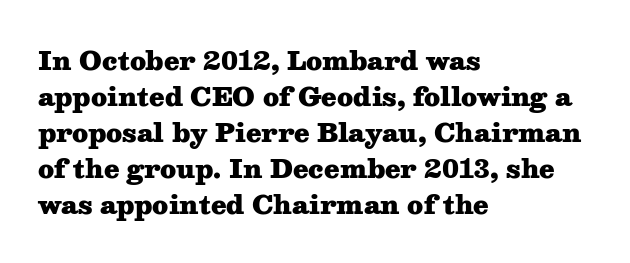
Q: Is the text bold? A: Yes.
Q: Is the text italic (slanted)? A: No, it is upright.
Q: Is the text underlined? A: No.
Q: How is the paragraph aligned? A: Left-aligned.
Q: Is the spacing between letters normal or unusually wide? A: Normal.
Q: Is the spacing between lines tight, normal or loose? A: Normal.
